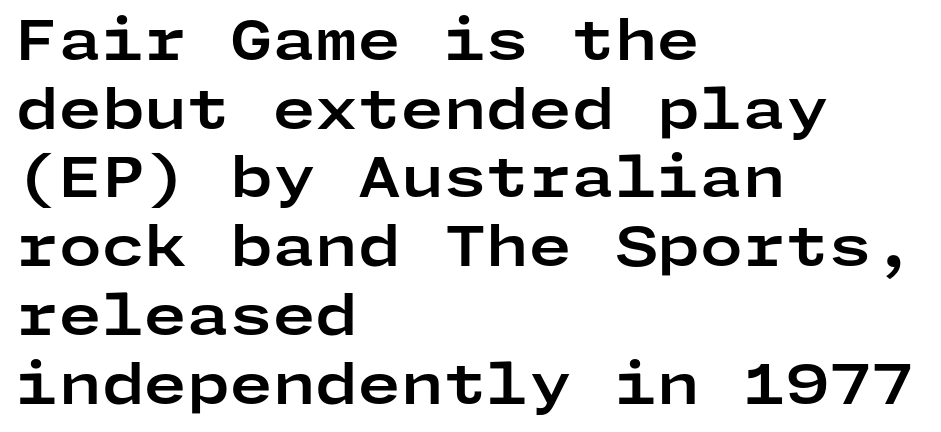
The image shows 55 px bold, wide sans-serif type, upright; set left-aligned, normal line spacing (1.25x), normal letter spacing, not underlined; low stroke contrast and a medium x-height.
